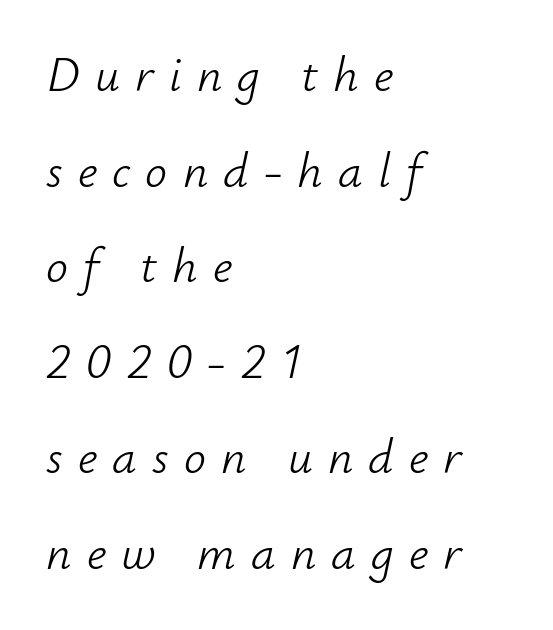
Q: Is the text bold? A: No.
Q: Is the text italic (slanted)? A: Yes, it leans right by about 12 degrees.
Q: Is the text underlined? A: No.
Q: How is the paragraph aligned? A: Left-aligned.
Q: Is the spacing between letters normal or unusually wide? A: Unusually wide.
Q: Is the spacing between lines tight, normal or loose? A: Loose.
Q: Width (condensed, normal, or wide)? A: Normal.
Q: Stroke contrast? A: Low.
Q: x-height? A: Small.
Q: Monospaced? A: No.
